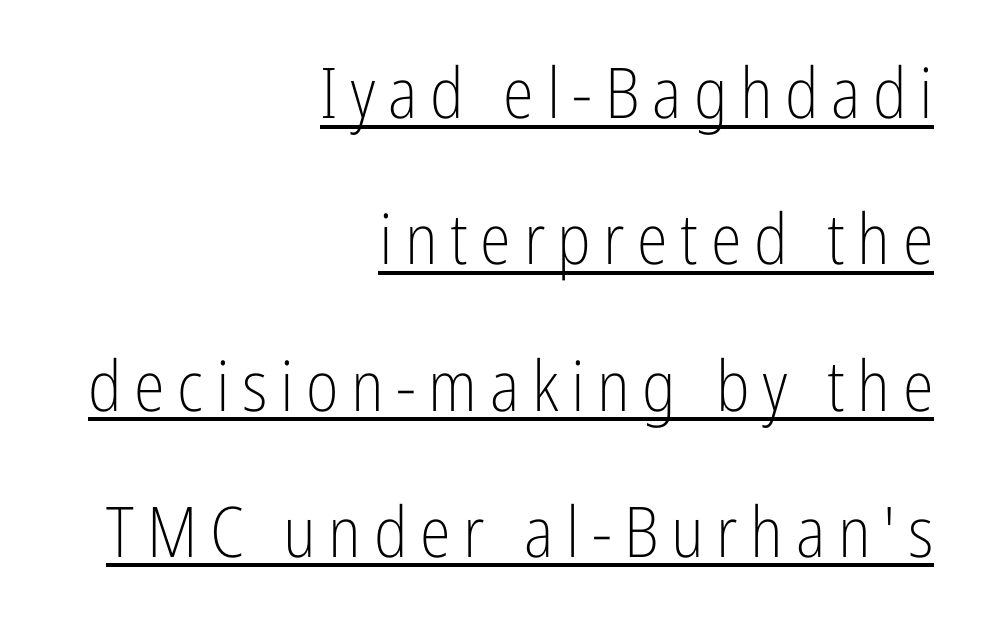
Q: Is the text bold? A: No.
Q: Is the text italic (slanted)? A: No, it is upright.
Q: Is the typeface a serif or a sans-serif typeface? A: Sans-serif.
Q: Is the text underlined? A: Yes.
Q: How is the paragraph aligned? A: Right-aligned.
Q: Is the spacing between lines tight, normal or loose? A: Loose.
Q: Width (condensed, normal, or wide)? A: Condensed.
Q: Stroke contrast? A: Low.
Q: x-height? A: Medium.
Q: Monospaced? A: No.
